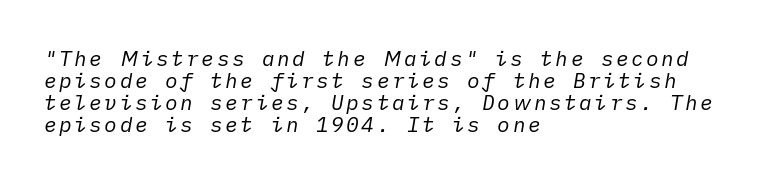
{"italic": "yes", "lean": "right", "slant_degrees": 10, "bold": "no", "underline": "no", "align": "left", "line_spacing": "tight", "line_spacing_ratio": 1.04, "glyph_px": 21}
